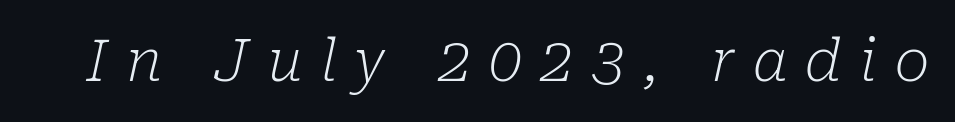
The image shows 59 px light serif type, italic (leaning right); set unusually wide letter spacing (+0.31 em), not underlined; low stroke contrast and a medium x-height.
